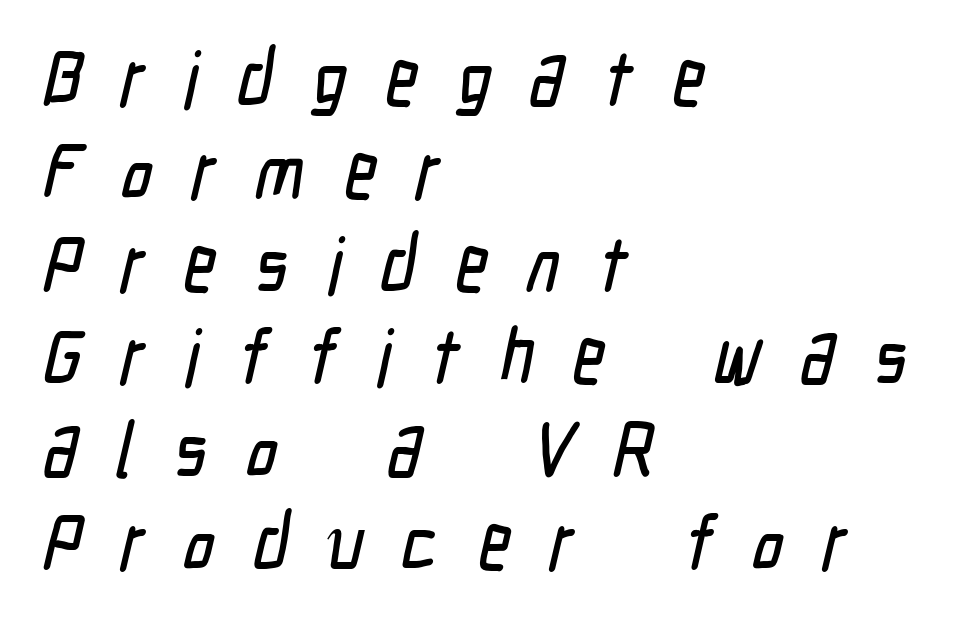
The image shows 78 px condensed sans-serif type; set left-aligned, line spacing 1.19x, unusually wide letter spacing (+0.5 em), not underlined; low stroke contrast and a medium x-height.
